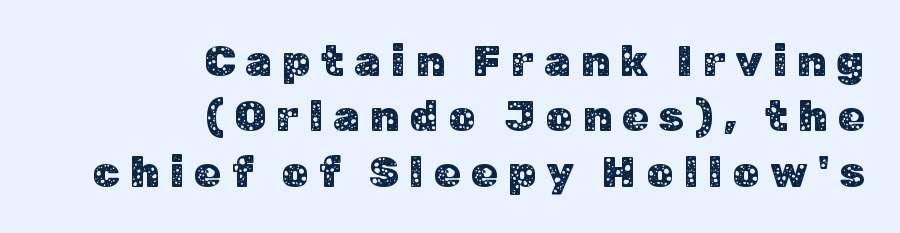
The image shows 43 px sans-serif type, upright; set right-aligned, normal line spacing (1.29x), unusually wide letter spacing (+0.24 em), not underlined; low stroke contrast and a medium x-height.
